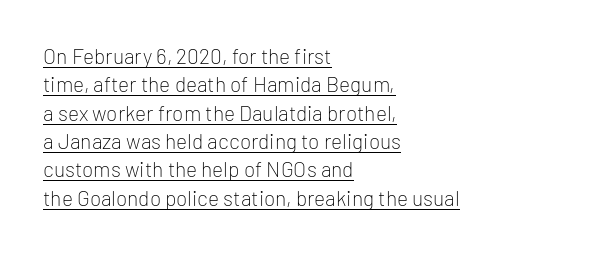
The image shows 21 px text type, upright; set left-aligned, normal line spacing (1.35x), normal letter spacing, underlined.
